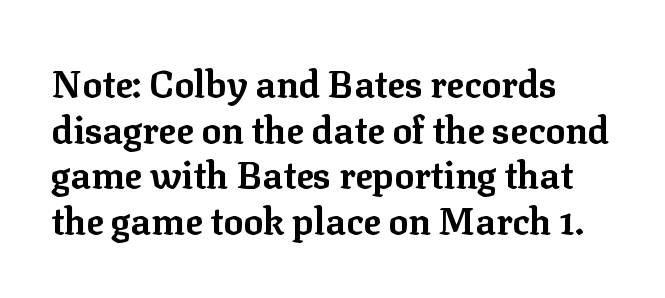
The image shows 37 px bold serif type, upright; set left-aligned, line spacing 1.23x, normal letter spacing, not underlined; low stroke contrast and a medium x-height.
